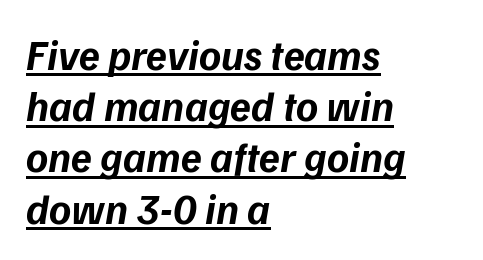
Q: Is the text bold? A: Yes.
Q: Is the text italic (slanted)? A: Yes, it leans right by about 9 degrees.
Q: Is the text underlined? A: Yes.
Q: How is the paragraph aligned? A: Left-aligned.
Q: Is the spacing between letters normal or unusually wide? A: Normal.
Q: Width (condensed, normal, or wide)? A: Normal.
Q: Stroke contrast? A: Low.
Q: x-height? A: Medium.
Q: Monospaced? A: No.
